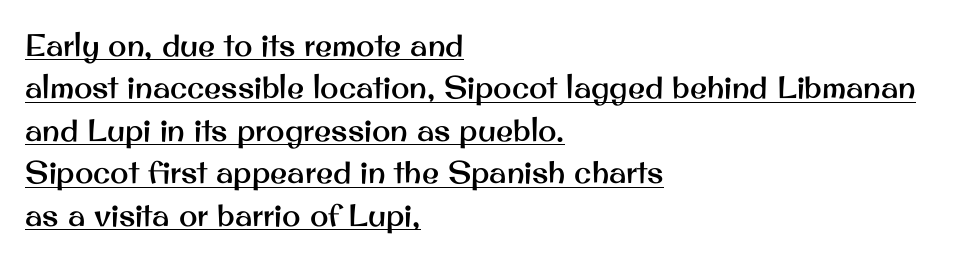
Q: Is the text italic (slanted)? A: No, it is upright.
Q: Is the typeface a serif or a sans-serif typeface? A: Sans-serif.
Q: Is the text underlined? A: Yes.
Q: How is the paragraph aligned? A: Left-aligned.
Q: Is the spacing between letters normal or unusually wide? A: Normal.
Q: Is the spacing between lines tight, normal or loose? A: Normal.
Q: Width (condensed, normal, or wide)? A: Normal.
Q: Stroke contrast? A: Medium.
Q: x-height? A: Small.
Q: Monospaced? A: No.
